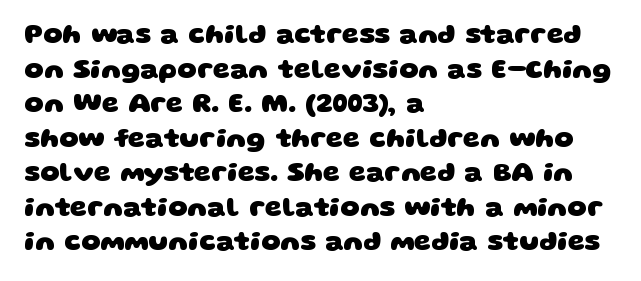
{"bold": "yes", "underline": "no", "align": "left", "line_spacing": "normal", "line_spacing_ratio": 1.28, "letter_spacing": "normal", "letter_spacing_em": 0.0, "glyph_px": 27}
